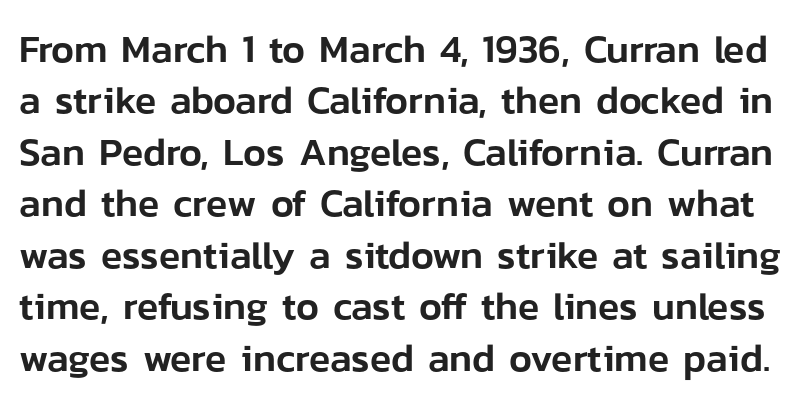
The image shows 39 px sans-serif type, upright; set normal line spacing (1.32x), normal letter spacing, not underlined; low stroke contrast and a medium x-height.
